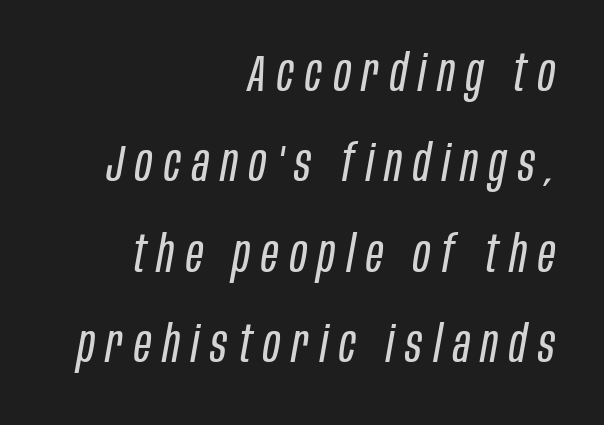
Q: Is the text bold? A: No.
Q: Is the text italic (slanted)? A: Yes, it leans right by about 10 degrees.
Q: Is the text underlined? A: No.
Q: How is the paragraph aligned? A: Right-aligned.
Q: Is the spacing between letters normal or unusually wide? A: Unusually wide.
Q: Width (condensed, normal, or wide)? A: Condensed.
Q: Stroke contrast? A: Low.
Q: x-height? A: Large.
Q: Monospaced? A: No.
